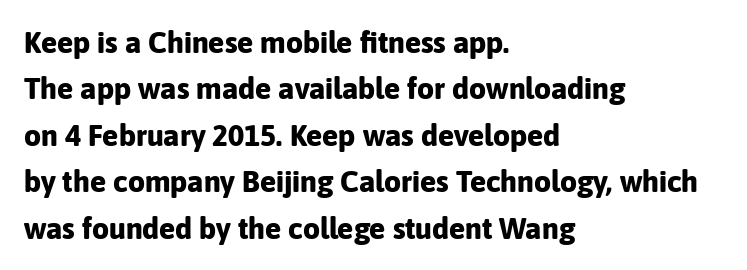
Q: Is the text bold? A: Yes.
Q: Is the text italic (slanted)? A: No, it is upright.
Q: Is the typeface a serif or a sans-serif typeface? A: Sans-serif.
Q: Is the text underlined? A: No.
Q: How is the paragraph aligned? A: Left-aligned.
Q: Is the spacing between letters normal or unusually wide? A: Normal.
Q: Is the spacing between lines tight, normal or loose? A: Normal.
Q: Width (condensed, normal, or wide)? A: Normal.
Q: Stroke contrast? A: Low.
Q: x-height? A: Medium.
Q: Monospaced? A: No.
